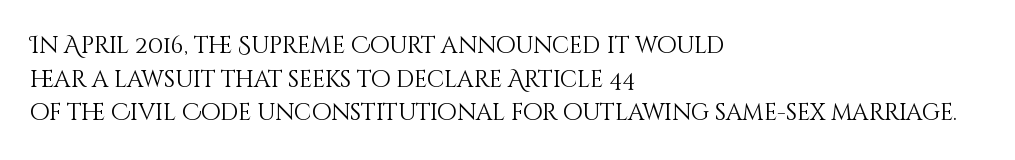
The image shows 23 px text type, upright; set left-aligned, normal line spacing (1.46x), normal letter spacing, not underlined.
